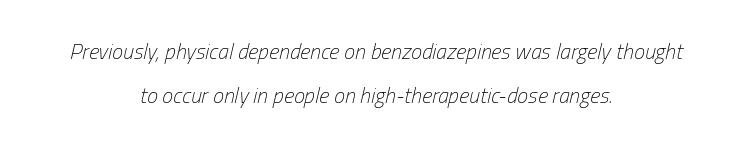
The image shows 22 px text type, italic (leaning right); set centered, loose line spacing (2.0x), normal letter spacing, not underlined.
